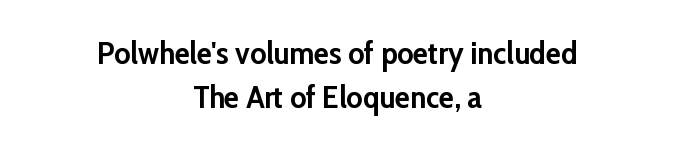
Decoration check: the copy has no underline. No feet cap the strokes, marking this as sans-serif type. A dark, heavy texture on the line: the type is bold. These lines are rendered in a variable-pitch font.
